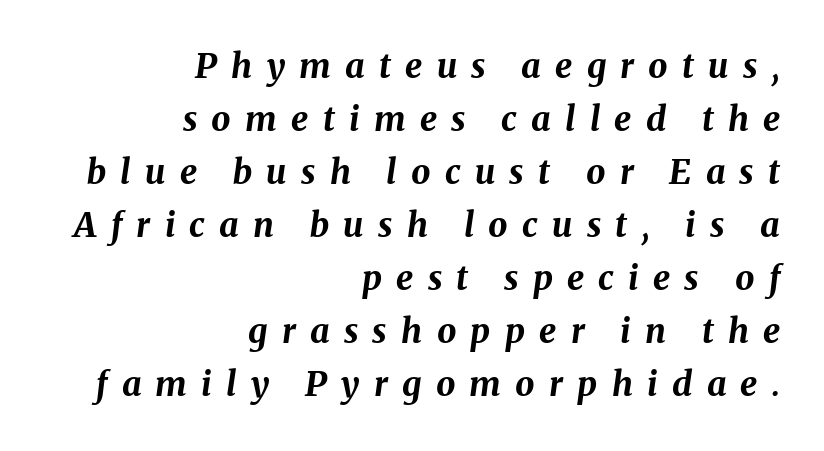
Each new line begins a customary step beneath the previous one. Casual observation: everything's shoved over to the right. Designer's note — italics engaged. Think of a printed novel: that variable character pitch is what you see here.
